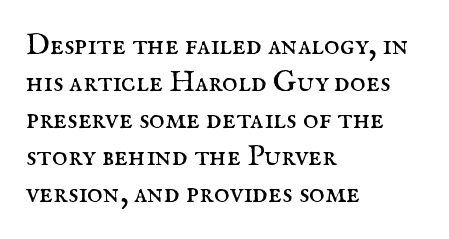
Here the designer chose a conventional face with non-uniform glyph widths. The text block is weighted toward the left margin, trailing off unevenly rightward. Nothing heavy about these letters — not bold at all. Words appear dense and cohesive because spacing is normal. Descenders are the only things crossing below the line.
